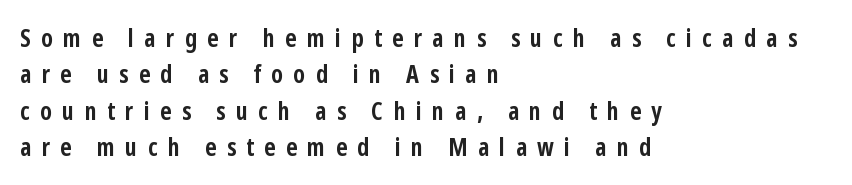
Q: Is the text bold? A: Yes.
Q: Is the text italic (slanted)? A: No, it is upright.
Q: Is the text underlined? A: No.
Q: How is the paragraph aligned? A: Left-aligned.
Q: Is the spacing between letters normal or unusually wide? A: Unusually wide.
Q: Is the spacing between lines tight, normal or loose? A: Normal.
